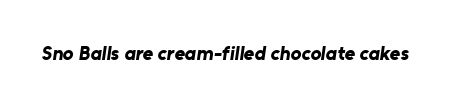
Q: Is the text bold? A: Yes.
Q: Is the text underlined? A: No.
Q: Is the spacing between letters normal or unusually wide? A: Normal.
